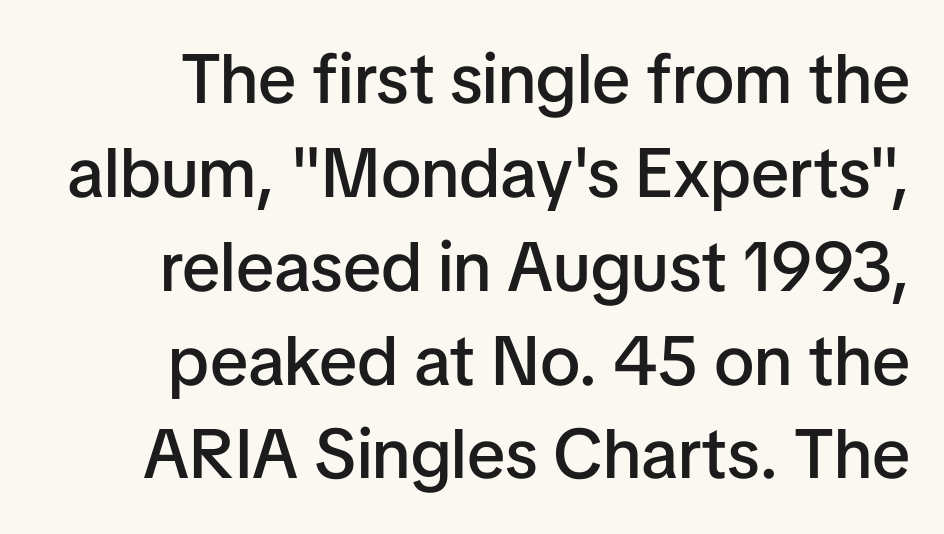
Q: Is the text bold? A: Semi-bold.
Q: Is the text italic (slanted)? A: No, it is upright.
Q: Is the typeface a serif or a sans-serif typeface? A: Sans-serif.
Q: Is the text underlined? A: No.
Q: How is the paragraph aligned? A: Right-aligned.
Q: Is the spacing between letters normal or unusually wide? A: Normal.
Q: Is the spacing between lines tight, normal or loose? A: Normal.
Q: Width (condensed, normal, or wide)? A: Normal.
Q: Stroke contrast? A: Low.
Q: x-height? A: Medium.
Q: Monospaced? A: No.
